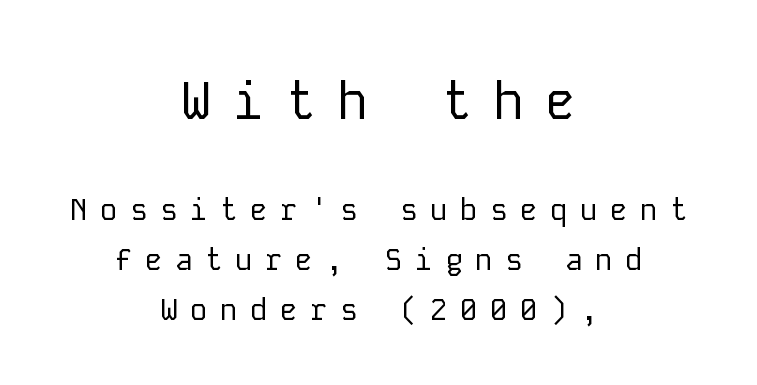
{"serif": "no", "italic": "no", "bold": "no", "weight": "regular", "width": "normal", "stroke_contrast": "low", "x_height": "medium", "monospaced": "yes", "underline": "no", "align": "center", "line_spacing": "normal", "line_spacing_ratio": 1.66, "letter_spacing": "wide", "letter_spacing_em": 0.4, "larger_block": "first", "size_ratio": 1.73, "glyph_px": 52}
